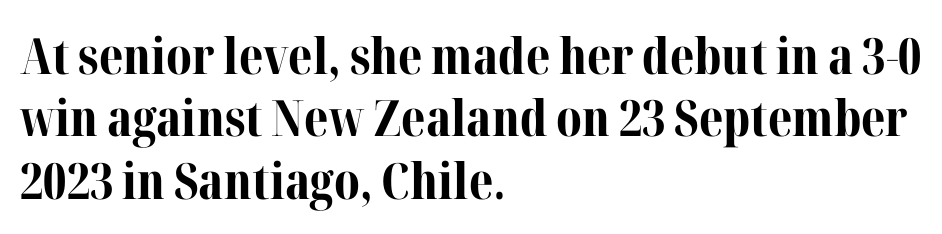
Q: Is the text bold? A: Yes.
Q: Is the text italic (slanted)? A: No, it is upright.
Q: Is the typeface a serif or a sans-serif typeface? A: Serif.
Q: Is the text underlined? A: No.
Q: How is the paragraph aligned? A: Left-aligned.
Q: Is the spacing between letters normal or unusually wide? A: Normal.
Q: Is the spacing between lines tight, normal or loose? A: Normal.
Q: Width (condensed, normal, or wide)? A: Normal.
Q: Stroke contrast? A: Medium.
Q: x-height? A: Medium.
Q: Monospaced? A: No.
